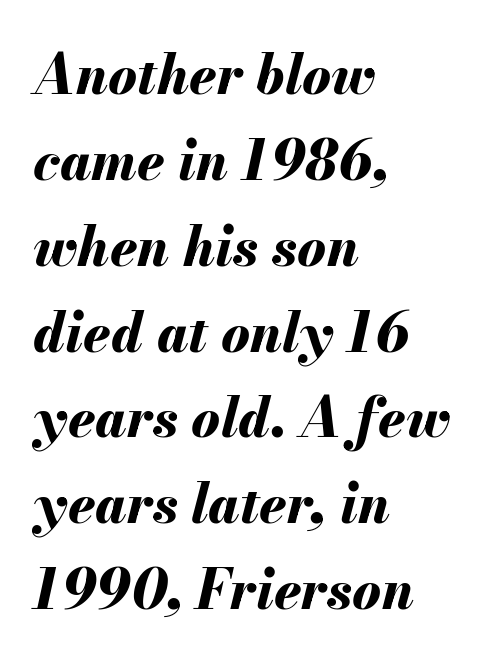
Do the characters align in a grid? No, the font is proportional. Compared with typical body copy, the letter spacing here is the same. The rows are spaced the way most documents space them. Leftover space on each line is placed entirely after the last word. The foot of each line stays bare and open. Heavy, bold letterforms.
